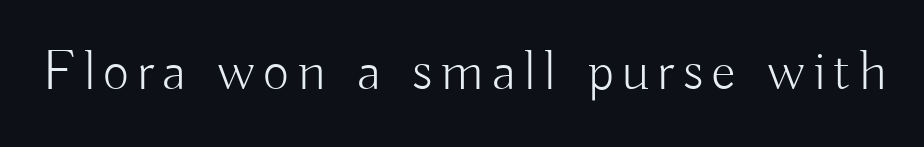
{"serif": "no", "italic": "no", "bold": "no", "weight": "light", "width": "normal", "stroke_contrast": "low", "x_height": "small", "monospaced": "no", "underline": "no", "glyph_px": 57}
